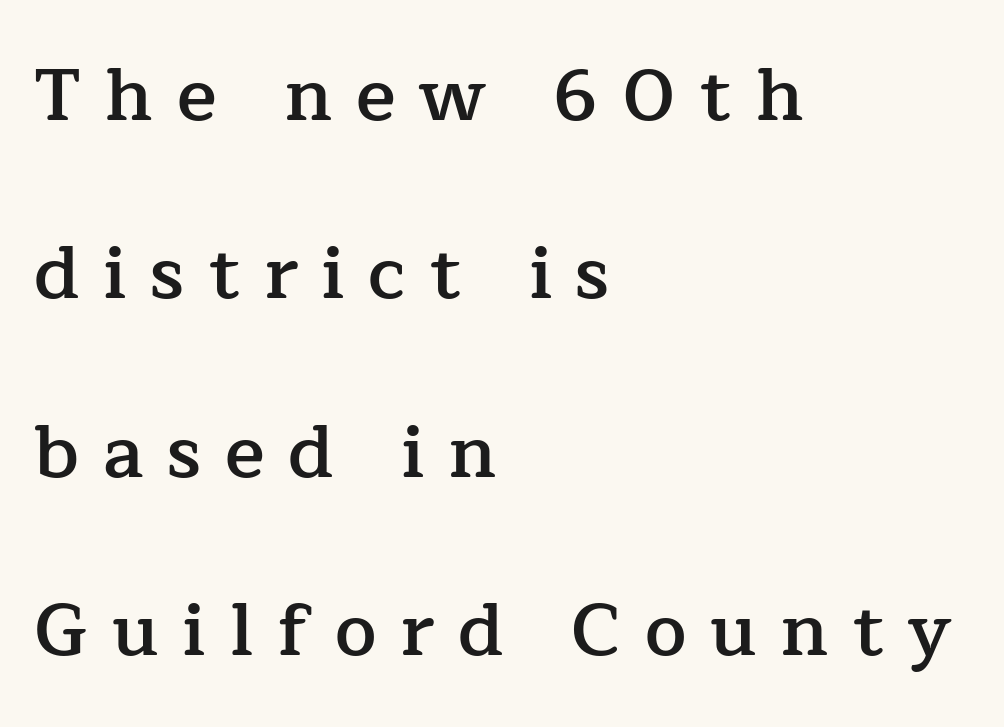
{"serif": "yes", "italic": "no", "bold": "semi", "weight": "semibold", "width": "normal", "stroke_contrast": "low", "x_height": "medium", "monospaced": "no", "underline": "no", "align": "left", "line_spacing": "loose", "line_spacing_ratio": 2.41, "letter_spacing": "wide", "letter_spacing_em": 0.32, "glyph_px": 74}
